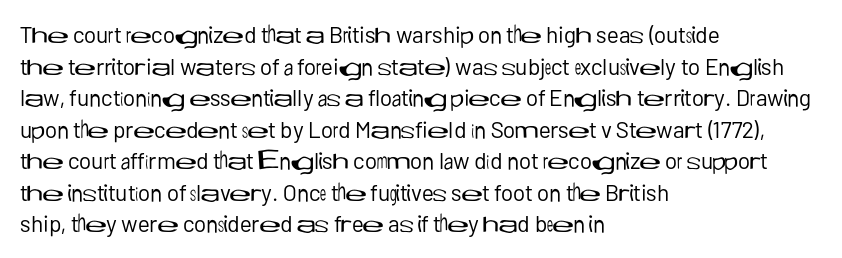
{"italic": "no", "bold": "no", "underline": "no", "align": "left", "line_spacing": "normal", "line_spacing_ratio": 1.37, "letter_spacing": "normal", "letter_spacing_em": 0.0, "glyph_px": 23}
